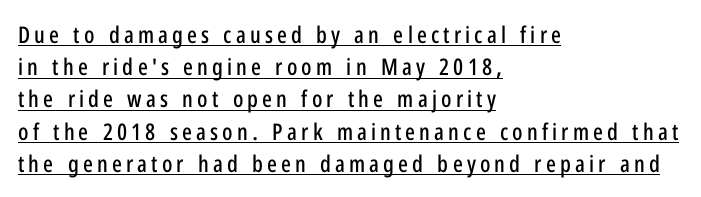
Q: Is the text italic (slanted)? A: No, it is upright.
Q: Is the text underlined? A: Yes.
Q: How is the paragraph aligned? A: Left-aligned.
Q: Is the spacing between lines tight, normal or loose? A: Normal.
